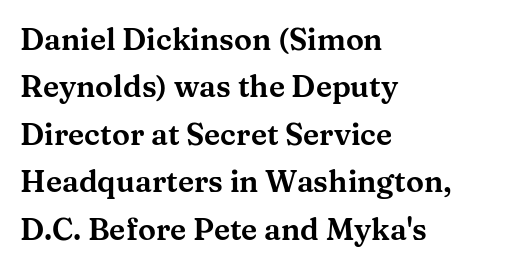
{"serif": "yes", "italic": "no", "width": "wide", "stroke_contrast": "medium", "x_height": "medium", "monospaced": "no", "underline": "no", "align": "left", "line_spacing": "normal", "line_spacing_ratio": 1.58, "letter_spacing": "normal", "letter_spacing_em": 0.0, "glyph_px": 30}
